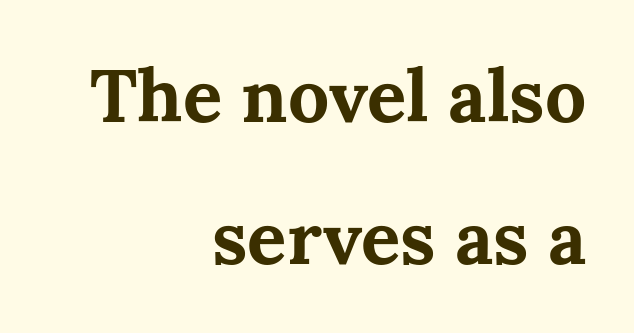
{"serif": "yes", "italic": "no", "bold": "yes", "weight": "bold", "width": "normal", "stroke_contrast": "medium", "x_height": "medium", "monospaced": "no", "underline": "no", "align": "right", "line_spacing": "loose", "line_spacing_ratio": 1.95, "letter_spacing": "normal", "letter_spacing_em": 0.0, "glyph_px": 73}
